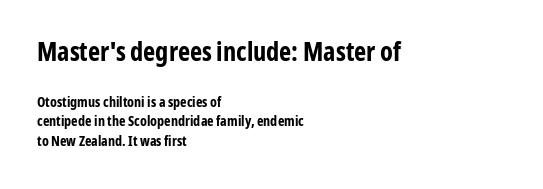
{"italic": "no", "bold": "yes", "underline": "no", "align": "left", "line_spacing": "normal", "line_spacing_ratio": 1.39, "letter_spacing": "normal", "letter_spacing_em": 0.0, "larger_block": "first", "size_ratio": 1.86, "glyph_px": 26}
